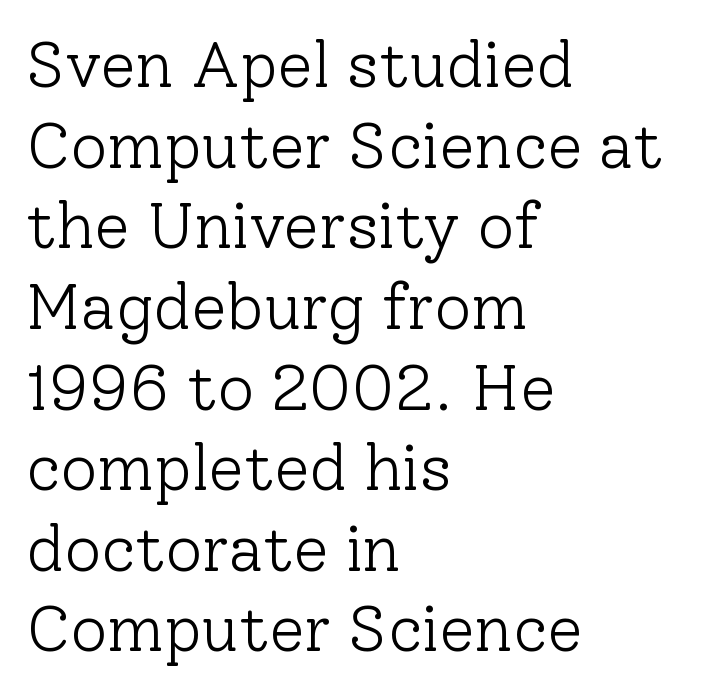
{"serif": "yes", "italic": "no", "bold": "no", "weight": "light", "width": "normal", "stroke_contrast": "low", "x_height": "medium", "monospaced": "no", "underline": "no", "align": "left", "line_spacing": "normal", "line_spacing_ratio": 1.26, "letter_spacing": "normal", "letter_spacing_em": 0.0, "glyph_px": 64}
